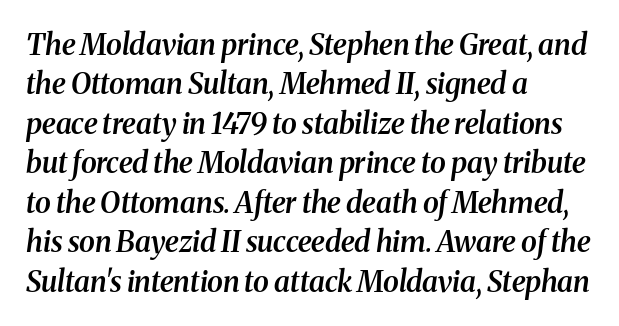
{"serif": "yes", "italic": "yes", "lean": "right", "slant_degrees": 8, "bold": "semi", "weight": "semibold", "width": "normal", "stroke_contrast": "medium", "x_height": "medium", "monospaced": "no", "underline": "no", "align": "left", "line_spacing": "normal", "line_spacing_ratio": 1.36, "letter_spacing": "normal", "letter_spacing_em": 0.0, "glyph_px": 29}
